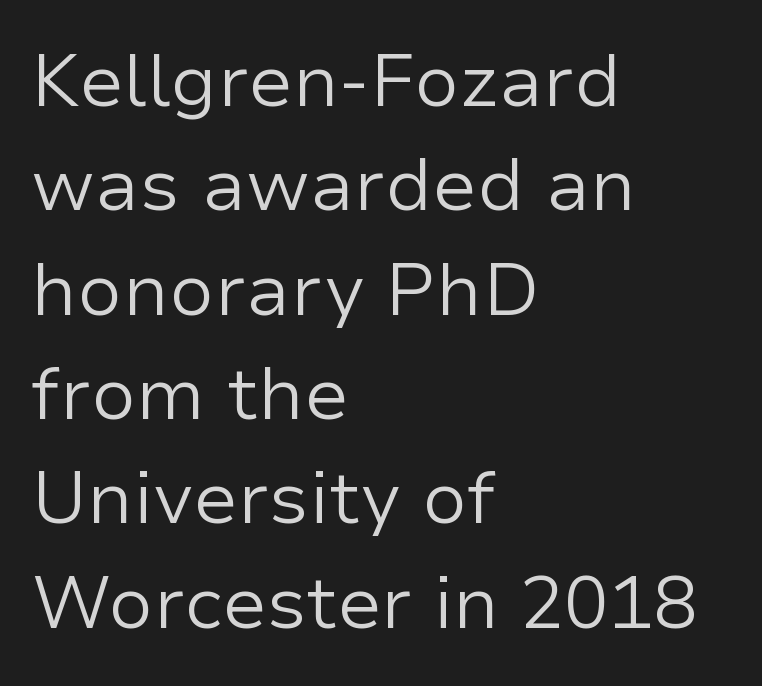
These lines are rendered in a variable-pitch font. The baseline area is clear. Stroke thickness stays within the range of a standard reading face or lighter. The rendering uses a moderate line-height, typical for paragraphs.
